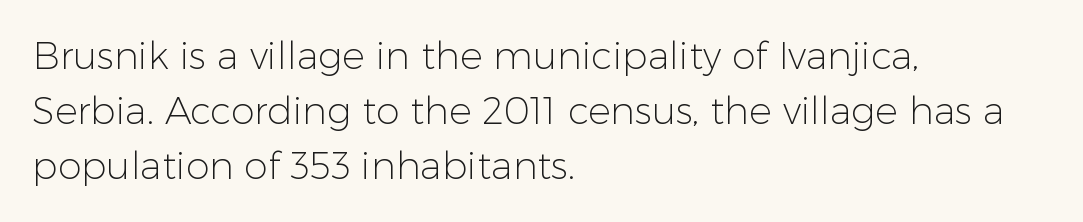
Q: Is the text bold? A: No.
Q: Is the text italic (slanted)? A: No, it is upright.
Q: Is the typeface a serif or a sans-serif typeface? A: Sans-serif.
Q: Is the text underlined? A: No.
Q: How is the paragraph aligned? A: Left-aligned.
Q: Is the spacing between letters normal or unusually wide? A: Normal.
Q: Is the spacing between lines tight, normal or loose? A: Normal.
Q: Width (condensed, normal, or wide)? A: Normal.
Q: Stroke contrast? A: Low.
Q: x-height? A: Medium.
Q: Monospaced? A: No.
